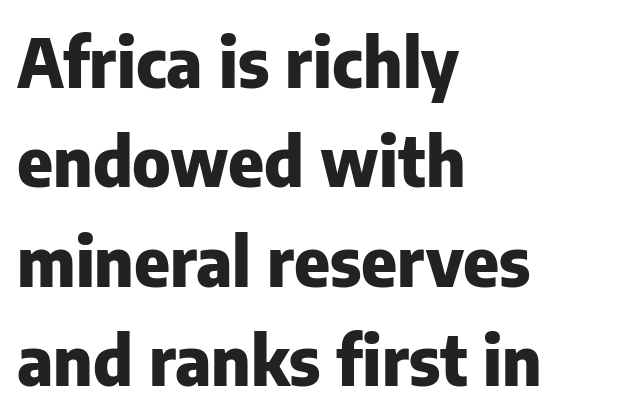
One glance says typical: line gaps are just what's usual. The horizontal fit of the characters is conventional and even. Proportional: the letters do not fall into vertical columns. Regarding serifs, this sample does without them.
